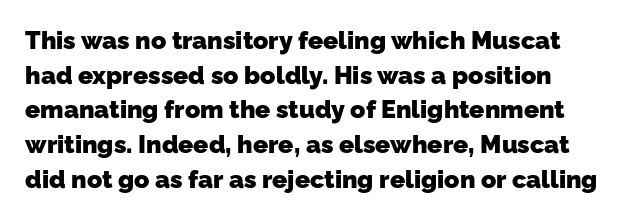
Q: Is the text bold? A: Yes.
Q: Is the text underlined? A: No.
Q: Is the spacing between letters normal or unusually wide? A: Normal.
Q: Is the spacing between lines tight, normal or loose? A: Normal.
